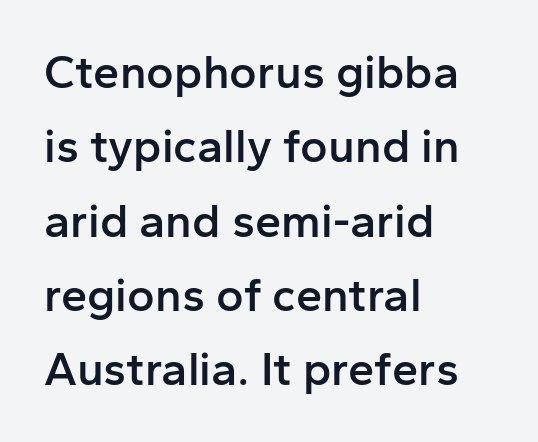
The image shows 47 px semibold sans-serif type, upright; set left-aligned, normal line spacing (1.58x), normal letter spacing, not underlined; low stroke contrast and a medium x-height.
